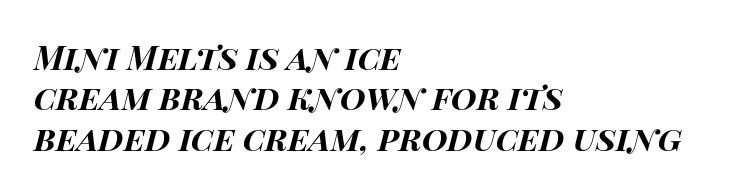
What stands out about the letter spacing? Nothing — it is the standard amount. Is the type slanted? Yes — the strokes lean at a clear angle. The specimen omits any rule beneath the text block's lines. A student would call this left alignment; a typographer would say flush left, rag right. The letters are bold, with thick, heavy strokes. A typesetter would call this proportional, since set widths differ per character.
